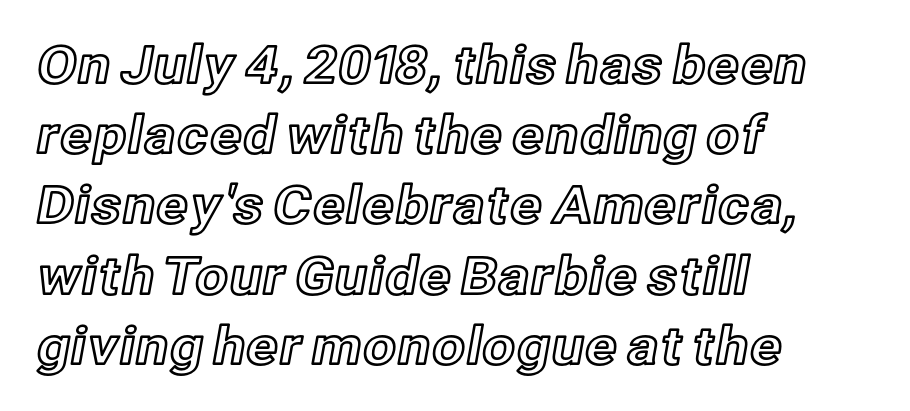
The image shows 52 px text type; set left-aligned, normal line spacing (1.35x), normal letter spacing, not underlined; a medium x-height.
